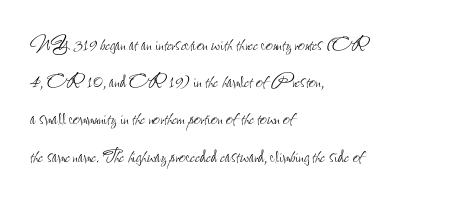
{"bold": "no", "underline": "no", "align": "left", "line_spacing": "normal", "line_spacing_ratio": 1.55, "letter_spacing": "normal", "letter_spacing_em": 0.0, "glyph_px": 24}
